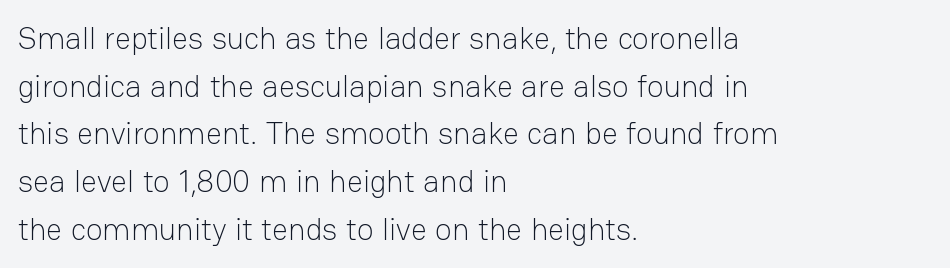
{"serif": "no", "italic": "no", "bold": "no", "weight": "light", "width": "normal", "stroke_contrast": "low", "x_height": "medium", "monospaced": "no", "underline": "no", "align": "left", "line_spacing": "normal", "line_spacing_ratio": 1.54, "letter_spacing": "normal", "letter_spacing_em": 0.0, "glyph_px": 31}
